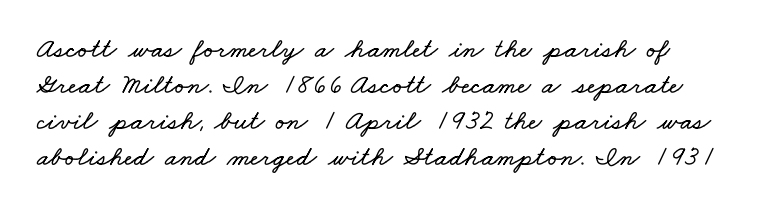
Vertically, the passage feels balanced, rows spaced as you'd expect. The line texture is even and compact thanks to regular tracking. Is the block centered? No — it sits flush against the left margin. Lines of text with bare space underneath. This sample has the flowing, uneven cadence of proportional lettering.
